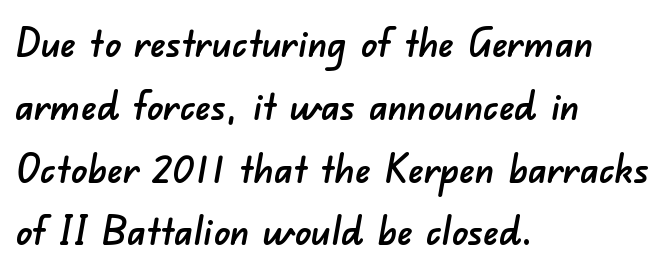
{"serif": "no", "width": "normal", "stroke_contrast": "low", "x_height": "small", "monospaced": "no", "underline": "no", "align": "left", "line_spacing": "normal", "line_spacing_ratio": 1.57, "letter_spacing": "normal", "letter_spacing_em": 0.0, "glyph_px": 40}
